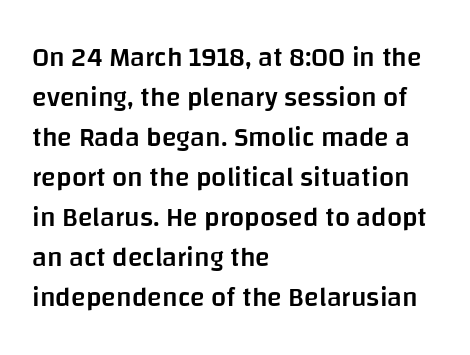
{"italic": "no", "bold": "semi", "underline": "no", "align": "left", "line_spacing": "normal", "line_spacing_ratio": 1.48, "letter_spacing": "normal", "letter_spacing_em": 0.0, "glyph_px": 27}
